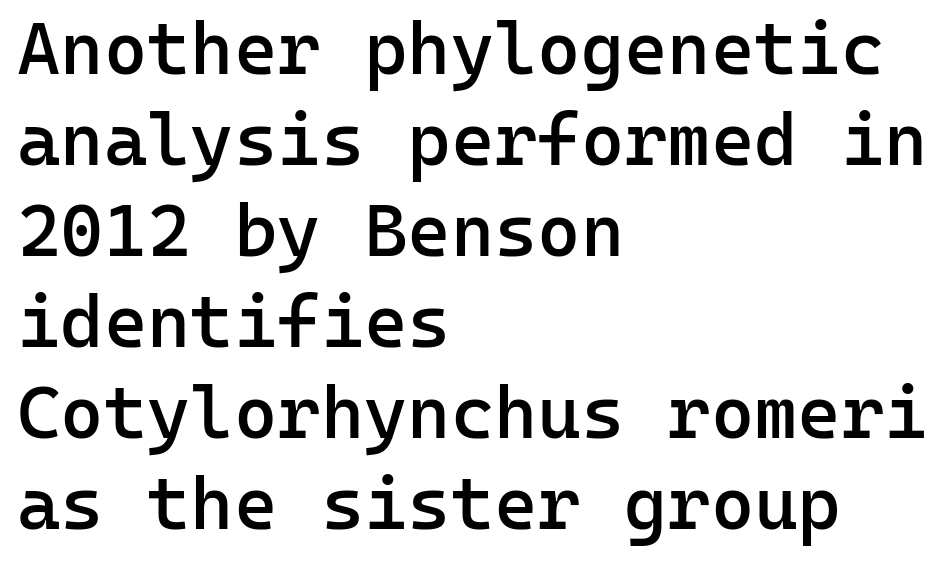
Which margin do the lines hug? The left one — the right edge is uneven. Underline: absent. Font category for this specimen: sans-serif. Nope, not italic — everything's standing straight. These lines are rendered in a fixed-pitch font.
